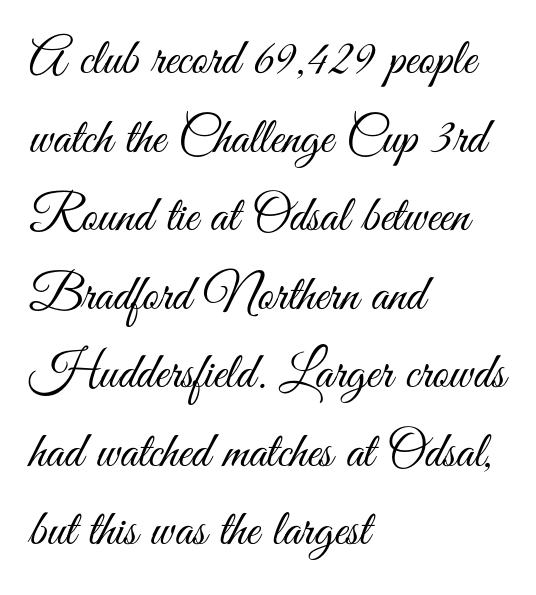
Nothing heavy about these letters — not bold at all. Is the block centered? No — it sits flush against the left margin. Note: no serifs on the glyphs. Think of a printed novel: that variable character pitch is what you see here. These lines keep a tight, regular rhythm from letter to letter.
